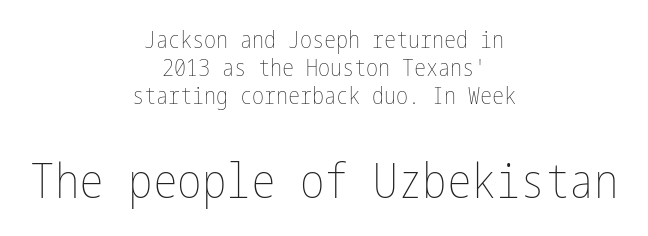
This is the regular roman posture of the typeface. The baseline area is clear. The composition opens small and finishes big. Letter spacing: default.
